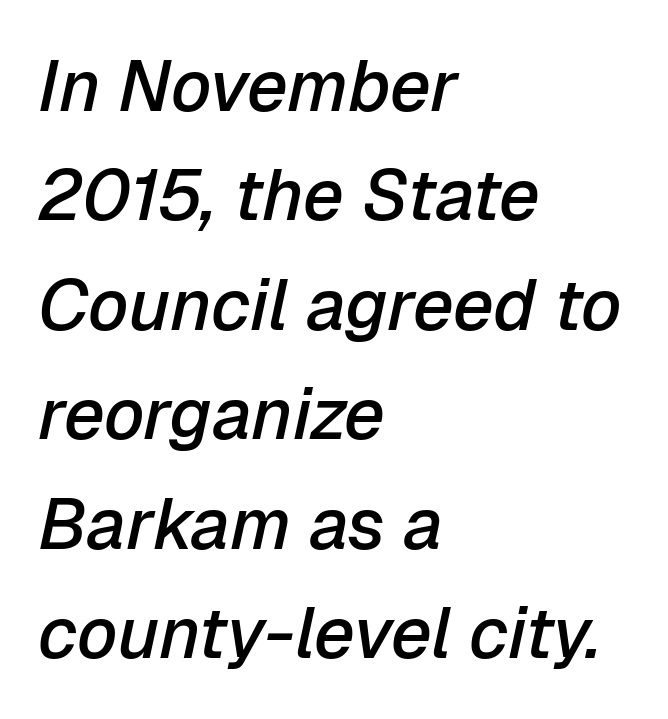
Check under the words: just untouched page. Standard letterfit; no display-style spreading of the glyphs. This rendering uses left alignment, leaving the right contour irregular. In terms of posture, this sample is oblique. Looks like regular typesetting: each glyph gets only the width it needs.
